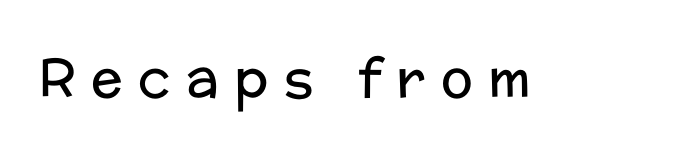
The rendering shows plain stroke endings on the letterforms — a sans-serif design. Loose tracking; the words dissolve into strings of separated letters. Do the characters align in a grid? No, the font is proportional. The words here are not underlined.
